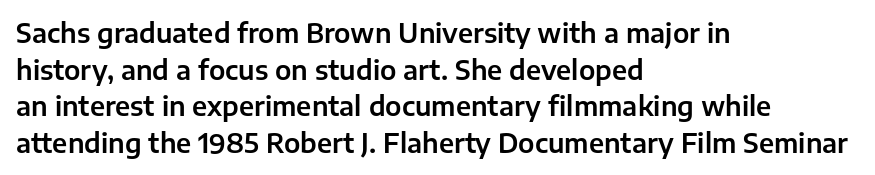
{"italic": "no", "underline": "no", "align": "left", "line_spacing": "normal", "line_spacing_ratio": 1.41, "letter_spacing": "normal", "letter_spacing_em": 0.0, "glyph_px": 26}
